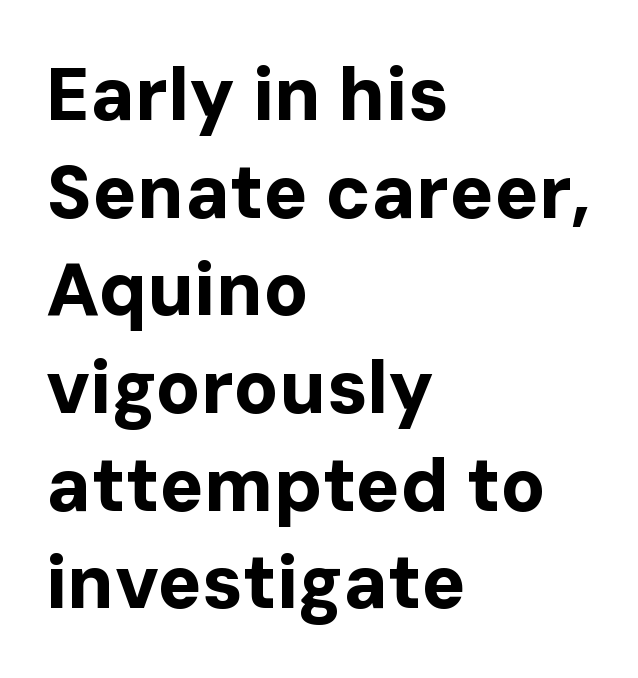
Q: Is the text bold? A: Yes.
Q: Is the text italic (slanted)? A: No, it is upright.
Q: Is the typeface a serif or a sans-serif typeface? A: Sans-serif.
Q: Is the text underlined? A: No.
Q: How is the paragraph aligned? A: Left-aligned.
Q: Is the spacing between letters normal or unusually wide? A: Normal.
Q: Is the spacing between lines tight, normal or loose? A: Normal.
Q: Width (condensed, normal, or wide)? A: Normal.
Q: Stroke contrast? A: Low.
Q: x-height? A: Medium.
Q: Monospaced? A: No.
